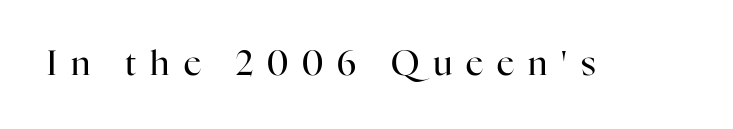
{"serif": "yes", "italic": "no", "bold": "no", "weight": "regular", "width": "normal", "stroke_contrast": "high", "x_height": "medium", "monospaced": "no", "underline": "no", "letter_spacing": "wide", "letter_spacing_em": 0.41, "glyph_px": 34}
